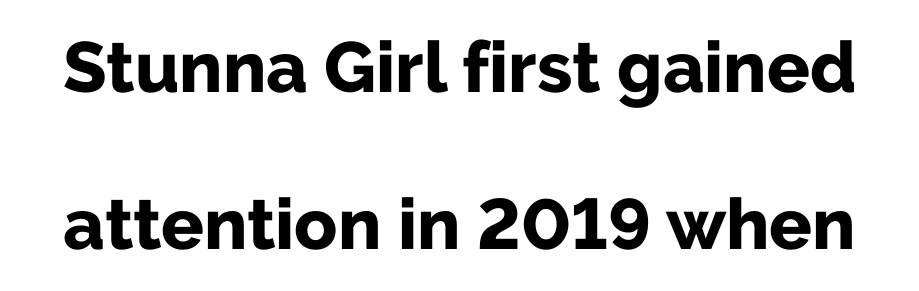
The image shows 71 px bold sans-serif type, upright; set loose line spacing (2.21x), normal letter spacing, not underlined; low stroke contrast and a medium x-height.
